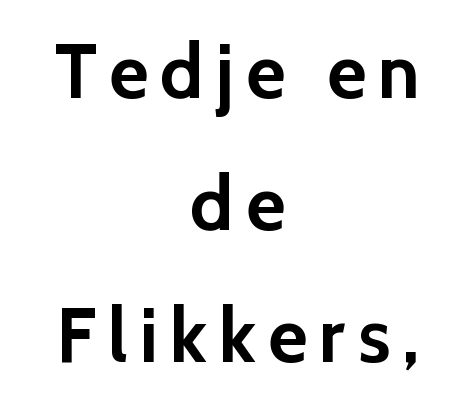
Summary of weight: heavy, a full bold. The typesetter chose a symmetrical, centered arrangement here. Quick note: underline off. These lines are composed in type without serifs. The typography opts for an upright posture over an oblique one.
